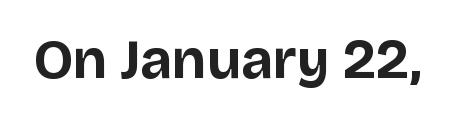
Q: Is the text bold? A: Yes.
Q: Is the text italic (slanted)? A: No, it is upright.
Q: Is the typeface a serif or a sans-serif typeface? A: Sans-serif.
Q: Is the text underlined? A: No.
Q: Is the spacing between letters normal or unusually wide? A: Normal.
Q: Width (condensed, normal, or wide)? A: Normal.
Q: Stroke contrast? A: Low.
Q: x-height? A: Large.
Q: Monospaced? A: No.
